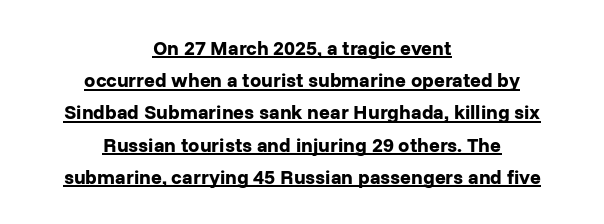
{"italic": "no", "bold": "yes", "underline": "yes", "align": "center", "line_spacing": "normal", "line_spacing_ratio": 1.61, "letter_spacing": "normal", "letter_spacing_em": 0.0, "glyph_px": 20}
